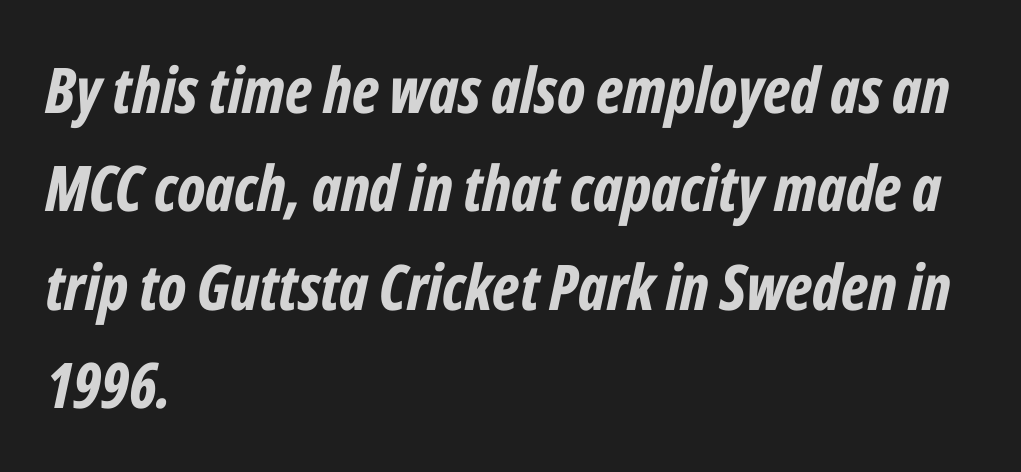
The image shows 63 px bold, condensed type, italic (leaning right); set left-aligned, normal line spacing (1.56x), normal letter spacing, not underlined; low stroke contrast and a medium x-height.
